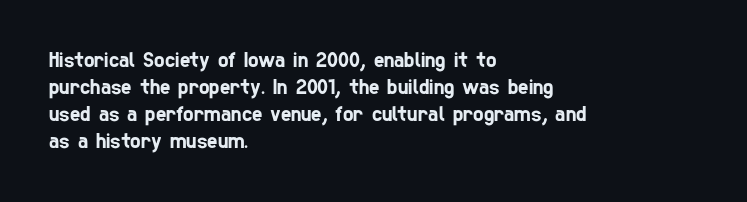
Q: Is the text underlined? A: No.
Q: How is the paragraph aligned? A: Left-aligned.
Q: Is the spacing between letters normal or unusually wide? A: Normal.
